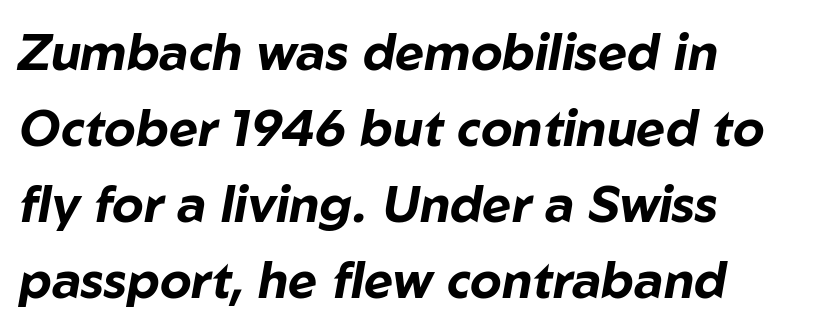
Q: Is the text bold? A: Yes.
Q: Is the text italic (slanted)? A: Yes, it leans right by about 10 degrees.
Q: Is the text underlined? A: No.
Q: How is the paragraph aligned? A: Left-aligned.
Q: Is the spacing between letters normal or unusually wide? A: Normal.
Q: Is the spacing between lines tight, normal or loose? A: Normal.
Q: Width (condensed, normal, or wide)? A: Normal.
Q: Stroke contrast? A: Low.
Q: x-height? A: Medium.
Q: Monospaced? A: No.
